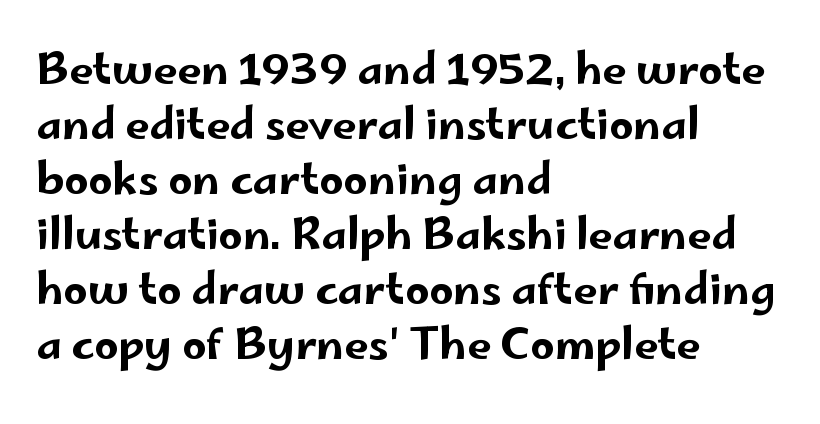
Style check: upright. Interline gaps are of average width in this sample. Between one letter and the next there's only the usual sliver of space. The rendering uses natural spacing where letterforms have individual widths. Notice how the passage keeps a crisp vertical edge on the left only. In terms of letterform style, serifs are entirely absent.
